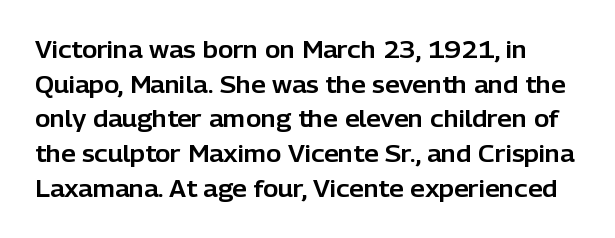
The image shows 23 px text type, upright; set normal line spacing (1.51x), normal letter spacing, not underlined.
